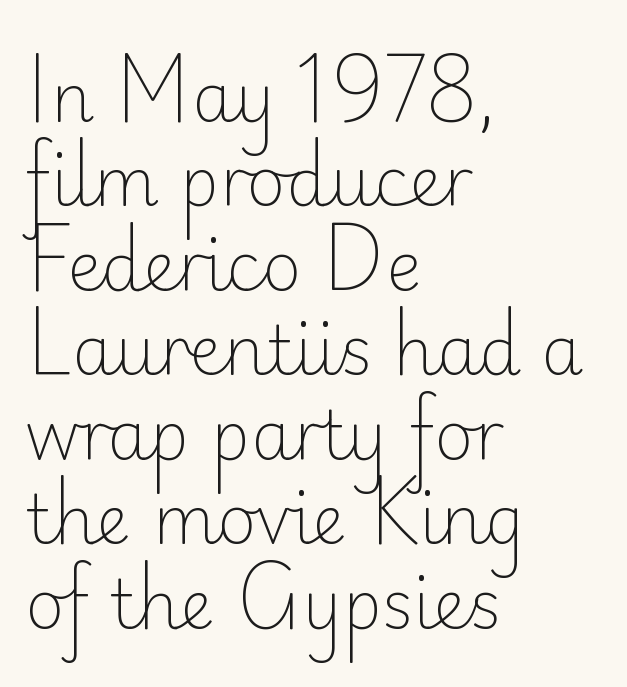
{"serif": "no", "italic": "no", "bold": "no", "weight": "light", "width": "normal", "stroke_contrast": "low", "x_height": "small", "monospaced": "no", "underline": "no", "align": "left", "line_spacing": "normal", "line_spacing_ratio": 1.26, "letter_spacing": "normal", "letter_spacing_em": 0.0, "glyph_px": 67}
